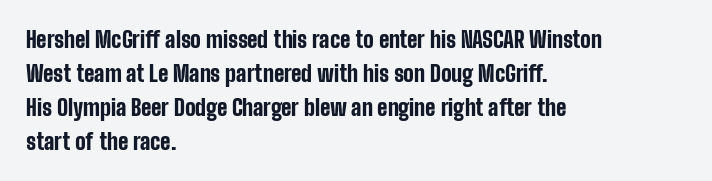
Q: Is the text bold? A: Yes.
Q: Is the text italic (slanted)? A: No, it is upright.
Q: Is the text underlined? A: No.
Q: How is the paragraph aligned? A: Left-aligned.
Q: Is the spacing between letters normal or unusually wide? A: Normal.
Q: Is the spacing between lines tight, normal or loose? A: Normal.
